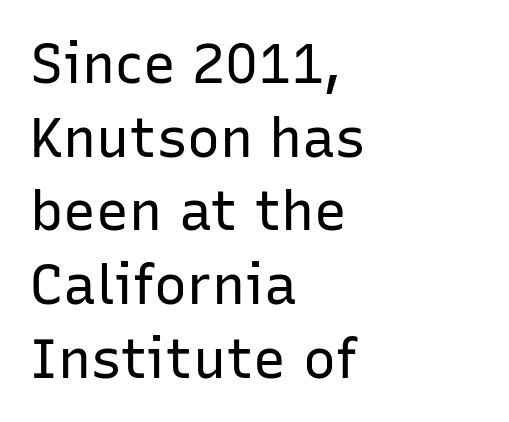
Q: Is the text bold? A: No.
Q: Is the text italic (slanted)? A: No, it is upright.
Q: Is the typeface a serif or a sans-serif typeface? A: Sans-serif.
Q: Is the text underlined? A: No.
Q: How is the paragraph aligned? A: Left-aligned.
Q: Is the spacing between letters normal or unusually wide? A: Normal.
Q: Is the spacing between lines tight, normal or loose? A: Normal.
Q: Width (condensed, normal, or wide)? A: Normal.
Q: Stroke contrast? A: Low.
Q: x-height? A: Medium.
Q: Monospaced? A: No.
